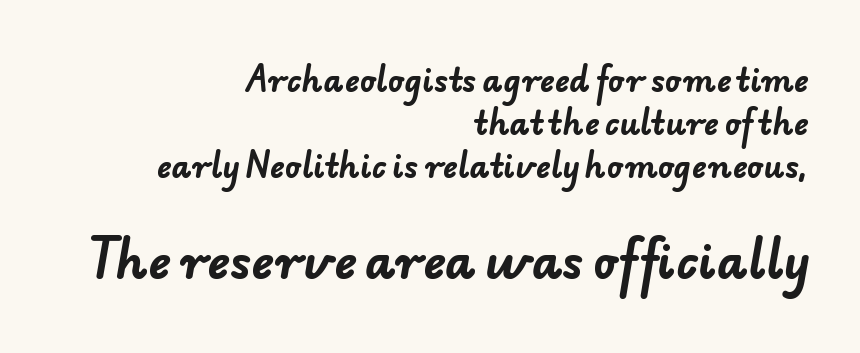
{"serif": "no", "bold": "yes", "weight": "bold", "width": "normal", "stroke_contrast": "low", "x_height": "small", "monospaced": "no", "underline": "no", "align": "right", "line_spacing": "normal", "line_spacing_ratio": 1.38, "letter_spacing": "normal", "letter_spacing_em": 0.0, "larger_block": "second", "size_ratio": 1.52, "glyph_px": 47}
